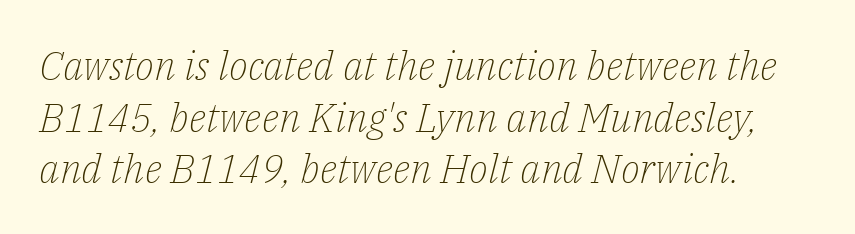
{"serif": "yes", "italic": "yes", "lean": "right", "slant_degrees": 14, "bold": "no", "weight": "light", "width": "normal", "stroke_contrast": "low", "x_height": "medium", "monospaced": "no", "underline": "no", "line_spacing": "normal", "line_spacing_ratio": 1.29, "letter_spacing": "normal", "letter_spacing_em": 0.0, "glyph_px": 40}
